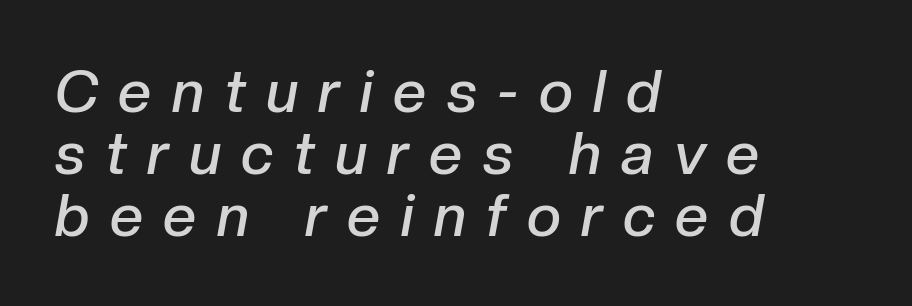
The paragraph has a hard left edge and a soft right edge. How are the letters spaced? Widely, with obvious added tracking. What weight is shown? A semibold, between regular and bold. These lines are rendered in a variable-pitch font.
